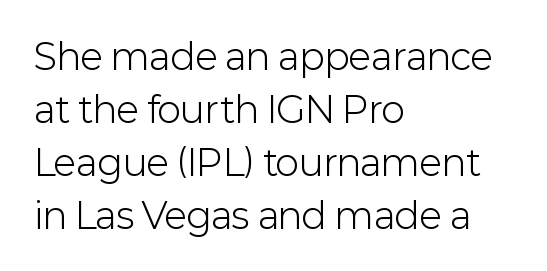
The image shows 36 px light sans-serif type, upright; set left-aligned, normal line spacing (1.47x), normal letter spacing, not underlined; low stroke contrast and a medium x-height.
